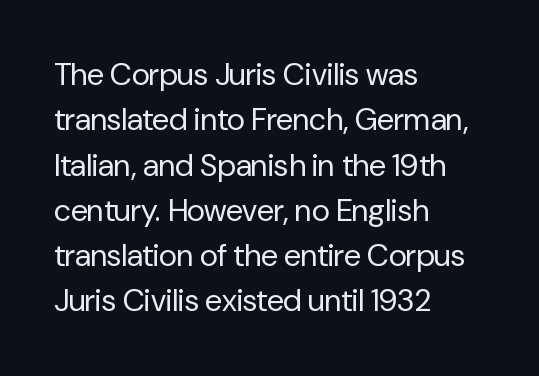
Q: Is the text bold? A: No.
Q: Is the text italic (slanted)? A: No, it is upright.
Q: Is the typeface a serif or a sans-serif typeface? A: Sans-serif.
Q: Is the text underlined? A: No.
Q: How is the paragraph aligned? A: Left-aligned.
Q: Is the spacing between letters normal or unusually wide? A: Normal.
Q: Is the spacing between lines tight, normal or loose? A: Normal.
Q: Width (condensed, normal, or wide)? A: Normal.
Q: Stroke contrast? A: Low.
Q: x-height? A: Medium.
Q: Monospaced? A: No.
